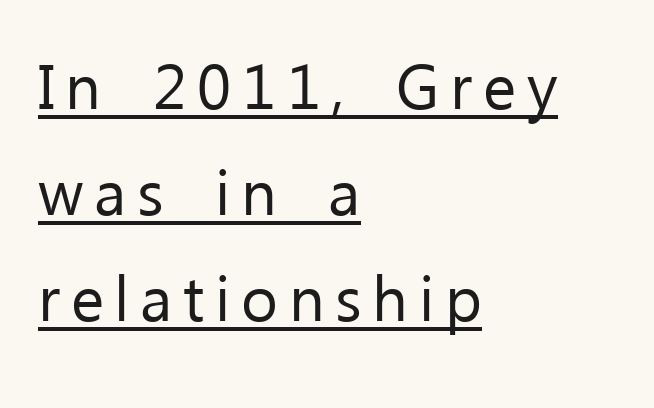
{"serif": "no", "italic": "no", "bold": "no", "weight": "regular", "width": "normal", "stroke_contrast": "low", "x_height": "medium", "monospaced": "no", "underline": "yes", "align": "left", "line_spacing": "normal", "line_spacing_ratio": 1.68, "glyph_px": 63}
